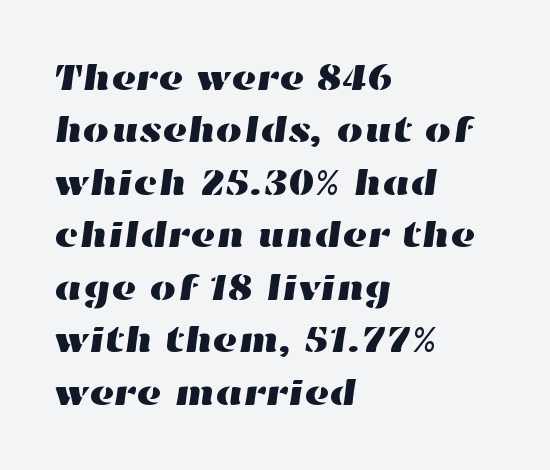
{"width": "wide", "stroke_contrast": "high", "x_height": "medium", "monospaced": "no", "underline": "no", "align": "left", "line_spacing": "normal", "line_spacing_ratio": 1.38, "letter_spacing": "normal", "letter_spacing_em": 0.0, "glyph_px": 38}
